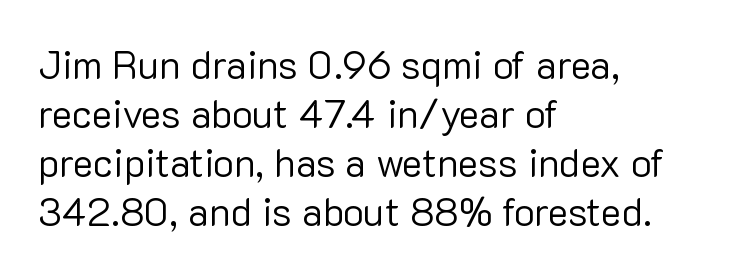
Q: Is the text bold? A: No.
Q: Is the text italic (slanted)? A: No, it is upright.
Q: Is the typeface a serif or a sans-serif typeface? A: Sans-serif.
Q: Is the text underlined? A: No.
Q: How is the paragraph aligned? A: Left-aligned.
Q: Is the spacing between letters normal or unusually wide? A: Normal.
Q: Is the spacing between lines tight, normal or loose? A: Normal.
Q: Width (condensed, normal, or wide)? A: Normal.
Q: Stroke contrast? A: Low.
Q: x-height? A: Medium.
Q: Monospaced? A: No.
